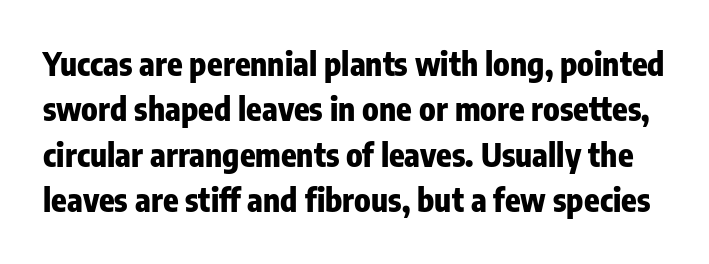
Q: Is the text bold? A: Yes.
Q: Is the text italic (slanted)? A: No, it is upright.
Q: Is the typeface a serif or a sans-serif typeface? A: Sans-serif.
Q: Is the text underlined? A: No.
Q: Is the spacing between letters normal or unusually wide? A: Normal.
Q: Is the spacing between lines tight, normal or loose? A: Normal.
Q: Width (condensed, normal, or wide)? A: Condensed.
Q: Stroke contrast? A: Low.
Q: x-height? A: Medium.
Q: Monospaced? A: No.
